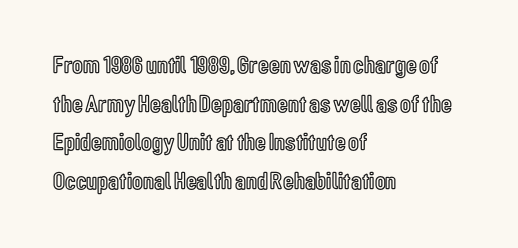
Inter-character spacing is left at the font's built-in metrics. Quick note: underline off. Horizontal alignment here is leftward, the default for most running prose. Posture: vertical. Line spacing here is normal.
